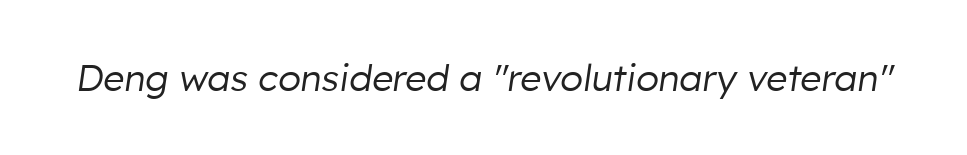
Q: Is the text bold? A: No.
Q: Is the text italic (slanted)? A: Yes, it leans right by about 8 degrees.
Q: Is the text underlined? A: No.
Q: Is the spacing between letters normal or unusually wide? A: Normal.
Q: Width (condensed, normal, or wide)? A: Normal.
Q: Stroke contrast? A: Low.
Q: x-height? A: Medium.
Q: Monospaced? A: No.
